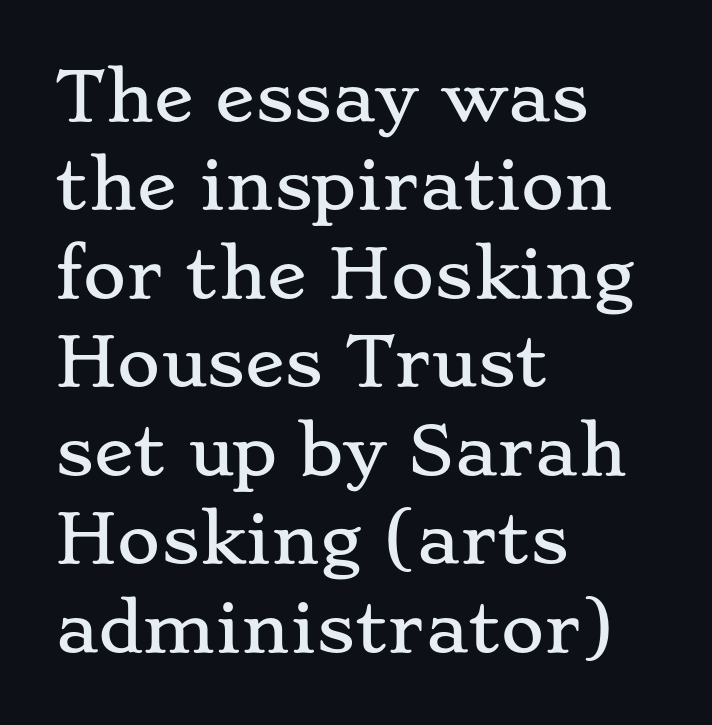
Q: Is the text italic (slanted)? A: No, it is upright.
Q: Is the typeface a serif or a sans-serif typeface? A: Serif.
Q: Is the text underlined? A: No.
Q: How is the paragraph aligned? A: Left-aligned.
Q: Is the spacing between letters normal or unusually wide? A: Normal.
Q: Is the spacing between lines tight, normal or loose? A: Normal.
Q: Width (condensed, normal, or wide)? A: Wide.
Q: Stroke contrast? A: Low.
Q: x-height? A: Small.
Q: Monospaced? A: No.
